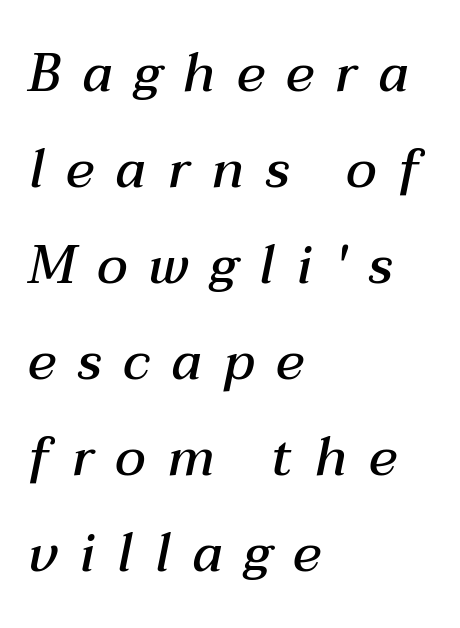
{"italic": "yes", "lean": "right", "slant_degrees": 12, "bold": "semi", "weight": "semibold", "width": "normal", "stroke_contrast": "medium", "x_height": "medium", "monospaced": "no", "underline": "no", "align": "left", "line_spacing_ratio": 1.81, "letter_spacing": "wide", "letter_spacing_em": 0.41, "glyph_px": 53}
